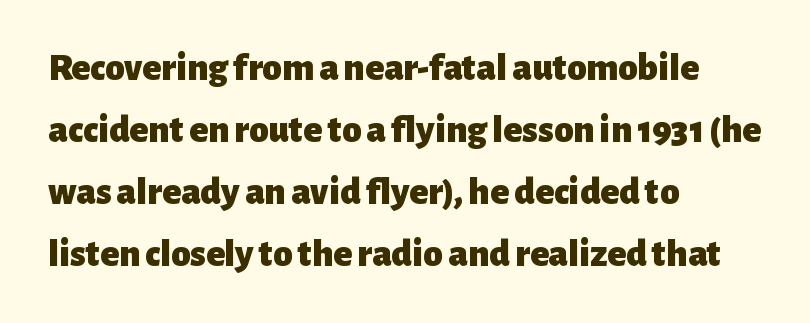
The glyphs in this specimen are sans serif. The setting favours the left margin, as ordinary paragraphs usually do. A clean baseline with only descenders dipping below it. Notice how thick the strokes are: this is what a full bold looks like. Looks like regular typesetting: each glyph gets only the width it needs.
